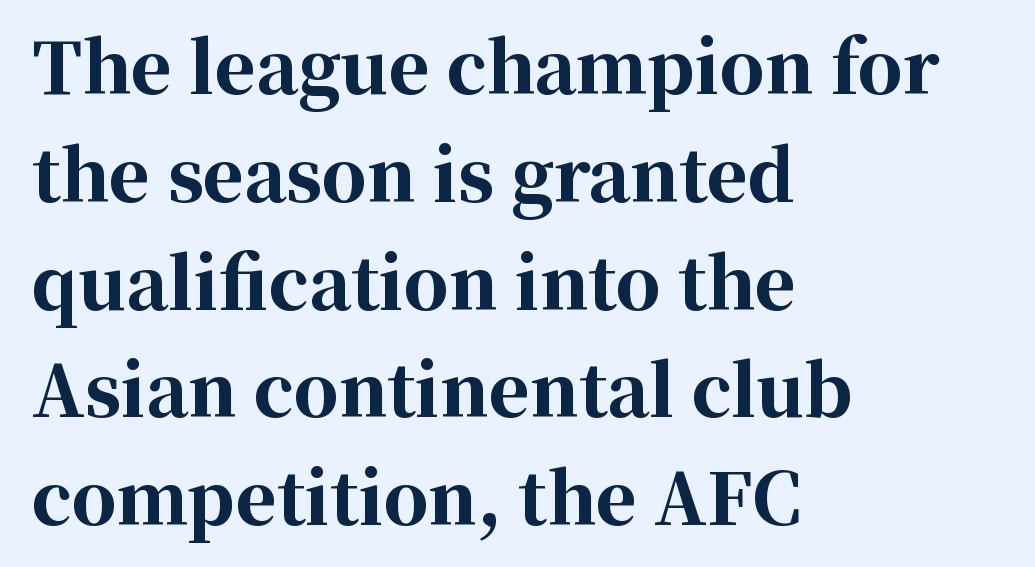
The image shows 70 px bold serif type, upright; set left-aligned, normal line spacing (1.54x), normal letter spacing, not underlined; high stroke contrast and a medium x-height.
